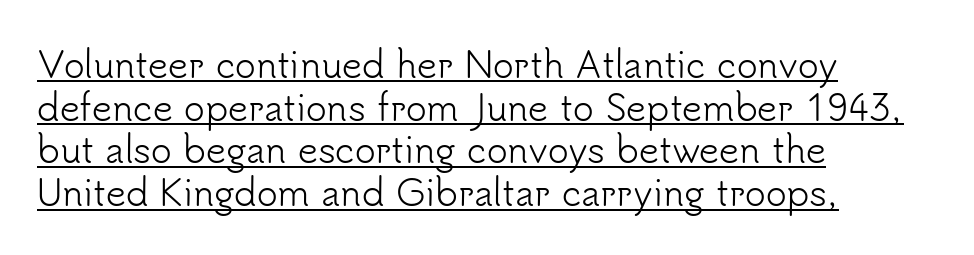
The image shows 35 px light sans-serif type, upright; set left-aligned, line spacing 1.22x, normal letter spacing, underlined; low stroke contrast and a small x-height.
